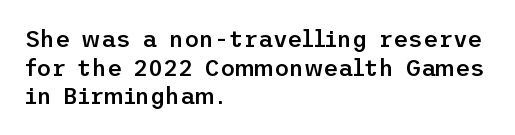
{"italic": "no", "bold": "semi", "underline": "no", "align": "left", "line_spacing": "normal", "line_spacing_ratio": 1.25, "letter_spacing": "normal", "letter_spacing_em": 0.0, "glyph_px": 23}
